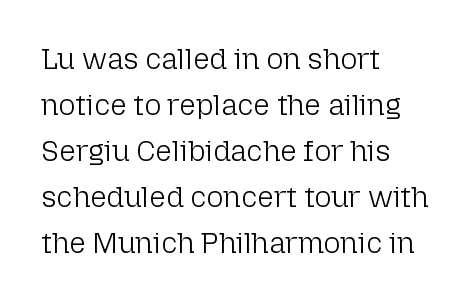
Q: Is the text bold? A: No.
Q: Is the text italic (slanted)? A: No, it is upright.
Q: Is the typeface a serif or a sans-serif typeface? A: Sans-serif.
Q: Is the text underlined? A: No.
Q: How is the paragraph aligned? A: Left-aligned.
Q: Is the spacing between letters normal or unusually wide? A: Normal.
Q: Is the spacing between lines tight, normal or loose? A: Normal.
Q: Width (condensed, normal, or wide)? A: Normal.
Q: Stroke contrast? A: Low.
Q: x-height? A: Medium.
Q: Monospaced? A: No.
